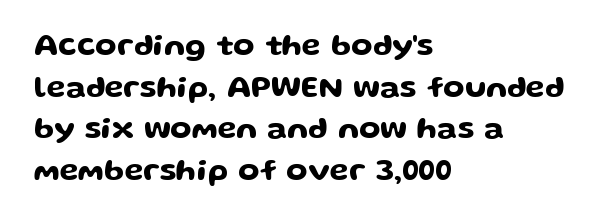
The image shows 31 px wide sans-serif type, upright; set left-aligned, normal line spacing (1.34x), normal letter spacing, not underlined; low stroke contrast and a medium x-height.
